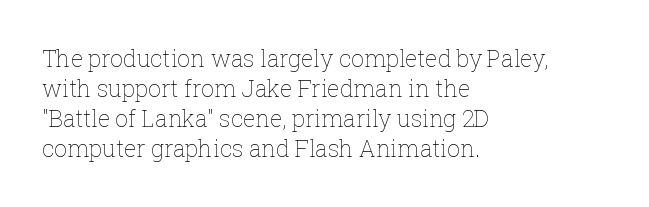
The image shows 23 px text type, upright; set left-aligned, normal line spacing (1.31x), normal letter spacing, not underlined.
